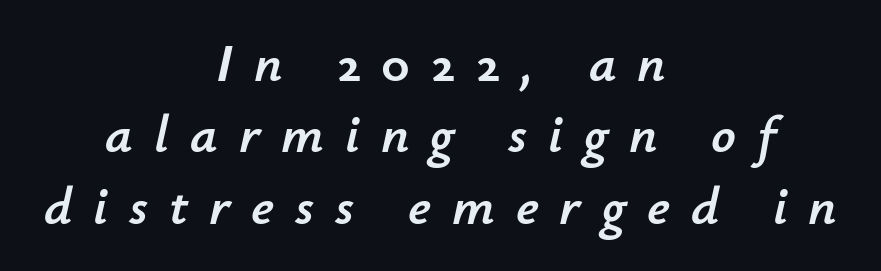
The image shows 54 px text type, italic (leaning right); set centered, normal line spacing (1.32x), unusually wide letter spacing (+0.39 em), not underlined; low stroke contrast and a small x-height.
